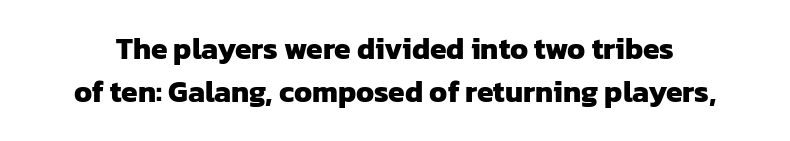
Beneath every word, the page is bare. You could not count columns in this text — the font is proportionally spaced. These lines carry a lot of weight — the face is fully bold. Each letter's strokes conclude bluntly, with no projecting serifs. This sample uses plain, unmodified letter spacing. The passage shown stacks its lines at a standard gap.
